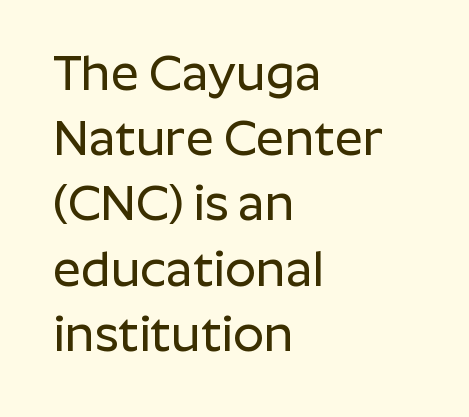
Q: Is the text italic (slanted)? A: No, it is upright.
Q: Is the typeface a serif or a sans-serif typeface? A: Sans-serif.
Q: Is the text underlined? A: No.
Q: How is the paragraph aligned? A: Left-aligned.
Q: Is the spacing between letters normal or unusually wide? A: Normal.
Q: Is the spacing between lines tight, normal or loose? A: Normal.
Q: Width (condensed, normal, or wide)? A: Normal.
Q: Stroke contrast? A: Low.
Q: x-height? A: Medium.
Q: Monospaced? A: No.
